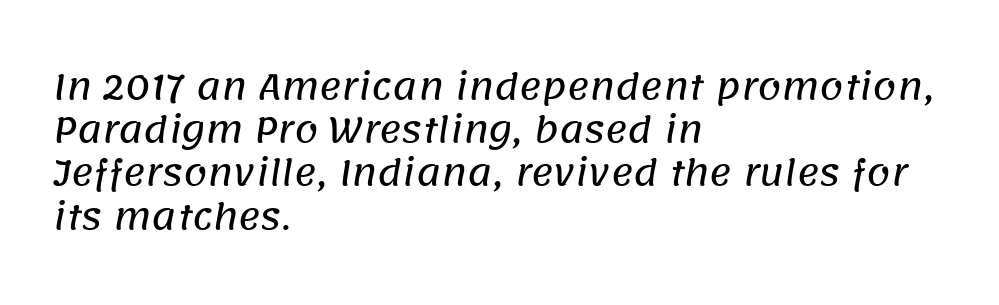
The image shows 34 px sans-serif type; set left-aligned, normal line spacing (1.27x), normal letter spacing, not underlined; low stroke contrast and a large x-height.
